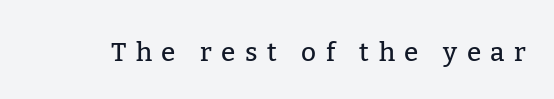
Q: Is the text italic (slanted)? A: No, it is upright.
Q: Is the text underlined? A: No.
Q: Is the spacing between letters normal or unusually wide? A: Unusually wide.
